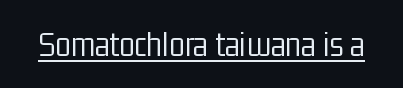
The image shows 36 px light, condensed sans-serif type, upright; set normal letter spacing, underlined; low stroke contrast and a medium x-height.
